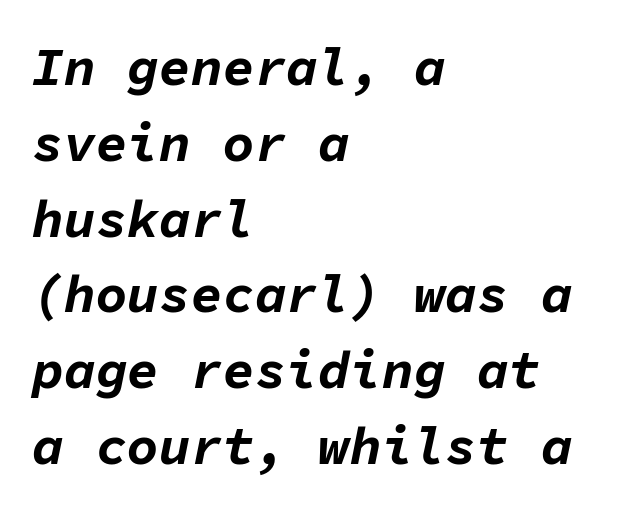
The image shows 53 px bold type, italic (leaning right), monospaced; set left-aligned, normal line spacing (1.43x), normal letter spacing, not underlined; low stroke contrast and a medium x-height.
